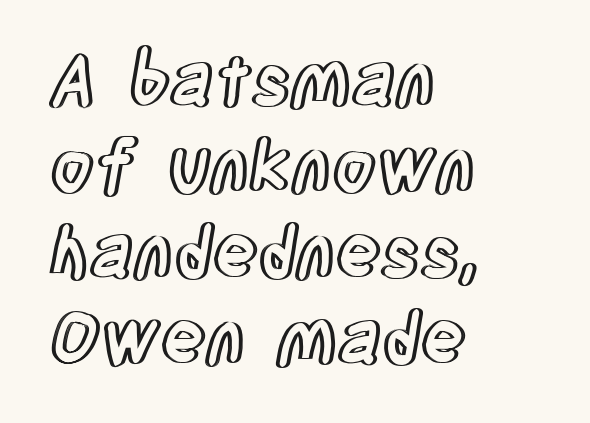
The strip under each line holds only bare page. This rendering leaves character spacing at its baseline value. These lines are rendered in a variable-pitch font. Line starts are locked; line ends wander.
